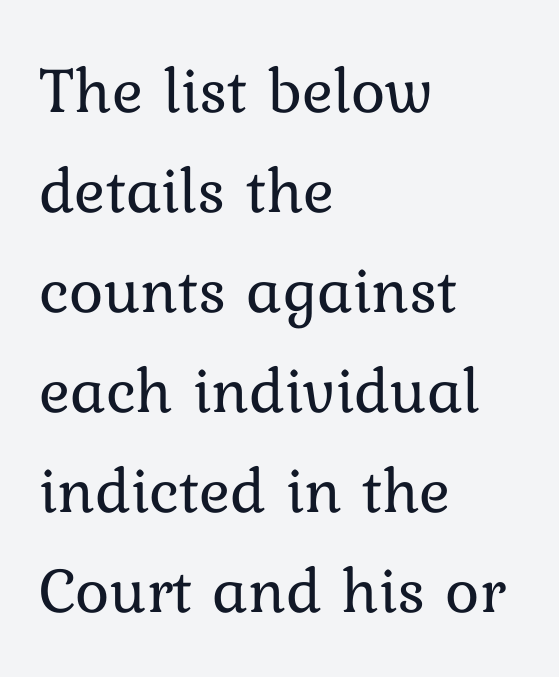
The rendering uses natural spacing where letterforms have individual widths. Heaviness? Minimal to ordinary, like unemphasized prose. Caption: standard tracking, unaltered. Horizontal bands of white between lines are of average thickness.
